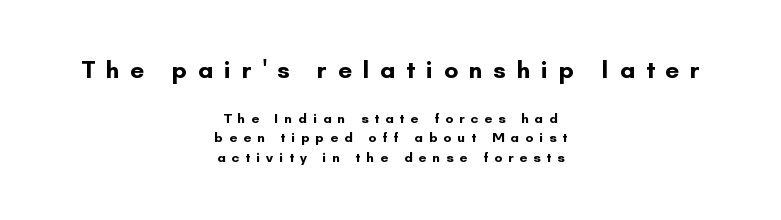
Heft: maximum for text — a bold. The passage shown is not underscored anywhere. This sample uses an upright cut, with every glyph sitting square on the baseline. Notice how the passage keeps no hard edge, just a central spine. The upper block of text is set noticeably larger than the block beneath it.
